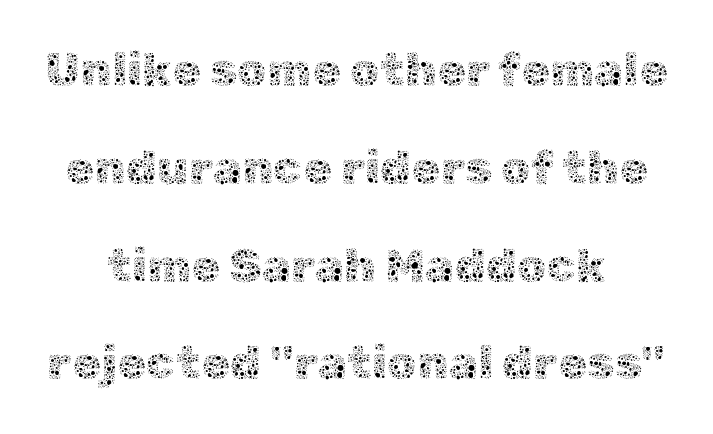
{"italic": "no", "bold": "no", "weight": "thin", "width": "normal", "x_height": "medium", "monospaced": "no", "underline": "no", "line_spacing": "loose", "line_spacing_ratio": 2.08, "letter_spacing": "normal", "letter_spacing_em": 0.0, "glyph_px": 47}
